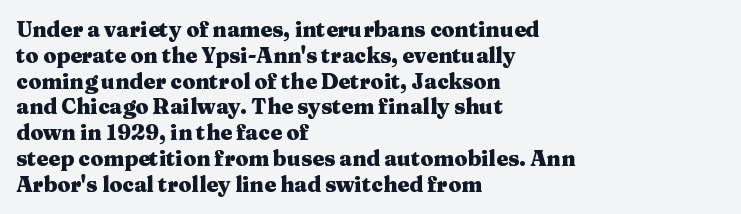
The letters stand upright; this is a roman face. Every row of glyphs begins at an identical x-position on the left. Between one letter and the next there's only the usual sliver of space. Caption: bold face, heavy strokes.
